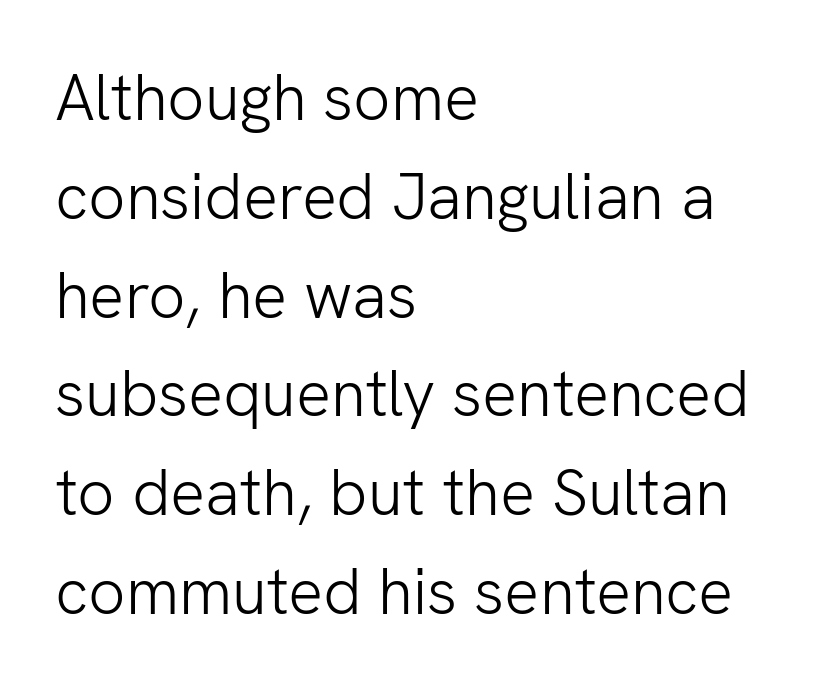
The line texture is even and compact thanks to regular tracking. You can tell it's not italic because the verticals are truly vertical. Has an underline been added? It has not. Do the characters align in a grid? No, the font is proportional.
